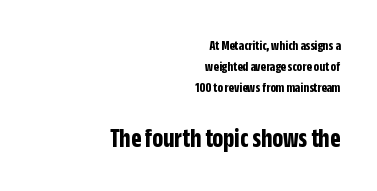
One glance says typical: line gaps are just what's usual. How are the letters spaced? Ordinarily, with no added tracking. Reading top to bottom, the characters get bigger at the block break. Summary of weight: heavy, a full bold.
